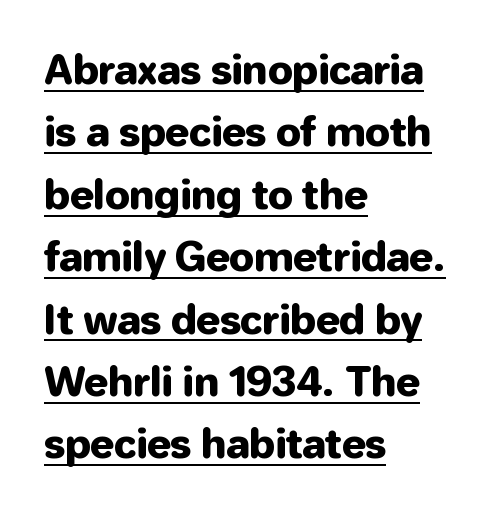
Q: Is the text italic (slanted)? A: No, it is upright.
Q: Is the typeface a serif or a sans-serif typeface? A: Sans-serif.
Q: Is the text underlined? A: Yes.
Q: How is the paragraph aligned? A: Left-aligned.
Q: Is the spacing between letters normal or unusually wide? A: Normal.
Q: Is the spacing between lines tight, normal or loose? A: Normal.
Q: Width (condensed, normal, or wide)? A: Normal.
Q: Stroke contrast? A: Low.
Q: x-height? A: Medium.
Q: Monospaced? A: No.
